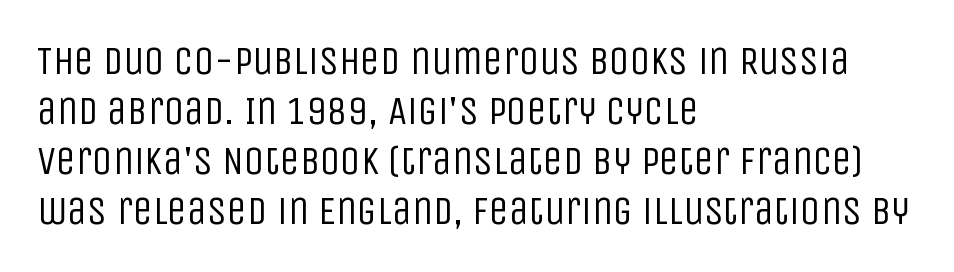
Q: Is the text bold? A: No.
Q: Is the text italic (slanted)? A: No, it is upright.
Q: Is the typeface a serif or a sans-serif typeface? A: Sans-serif.
Q: Is the text underlined? A: No.
Q: How is the paragraph aligned? A: Left-aligned.
Q: Is the spacing between letters normal or unusually wide? A: Normal.
Q: Is the spacing between lines tight, normal or loose? A: Normal.
Q: Width (condensed, normal, or wide)? A: Condensed.
Q: Stroke contrast? A: Low.
Q: x-height? A: Large.
Q: Monospaced? A: No.
